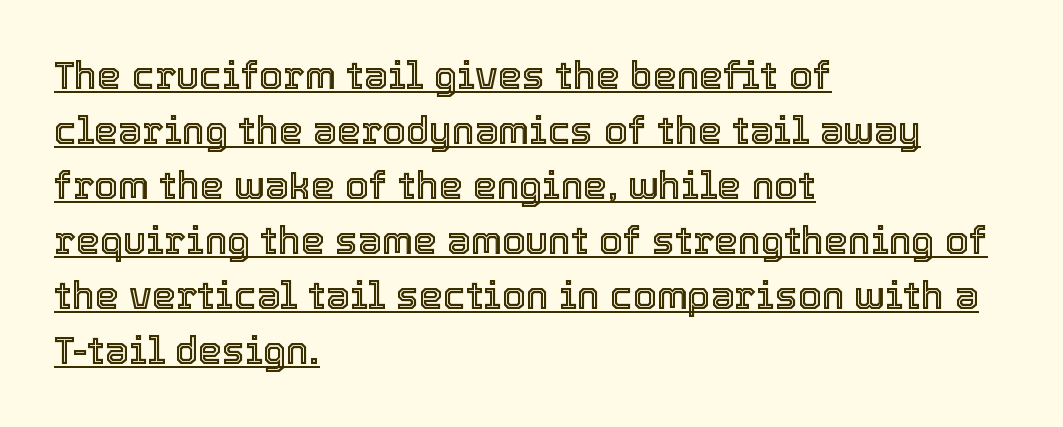
Q: Is the text italic (slanted)? A: No, it is upright.
Q: Is the text underlined? A: Yes.
Q: How is the paragraph aligned? A: Left-aligned.
Q: Is the spacing between letters normal or unusually wide? A: Normal.
Q: Is the spacing between lines tight, normal or loose? A: Normal.
Q: Width (condensed, normal, or wide)? A: Normal.
Q: x-height? A: Medium.
Q: Monospaced? A: No.
